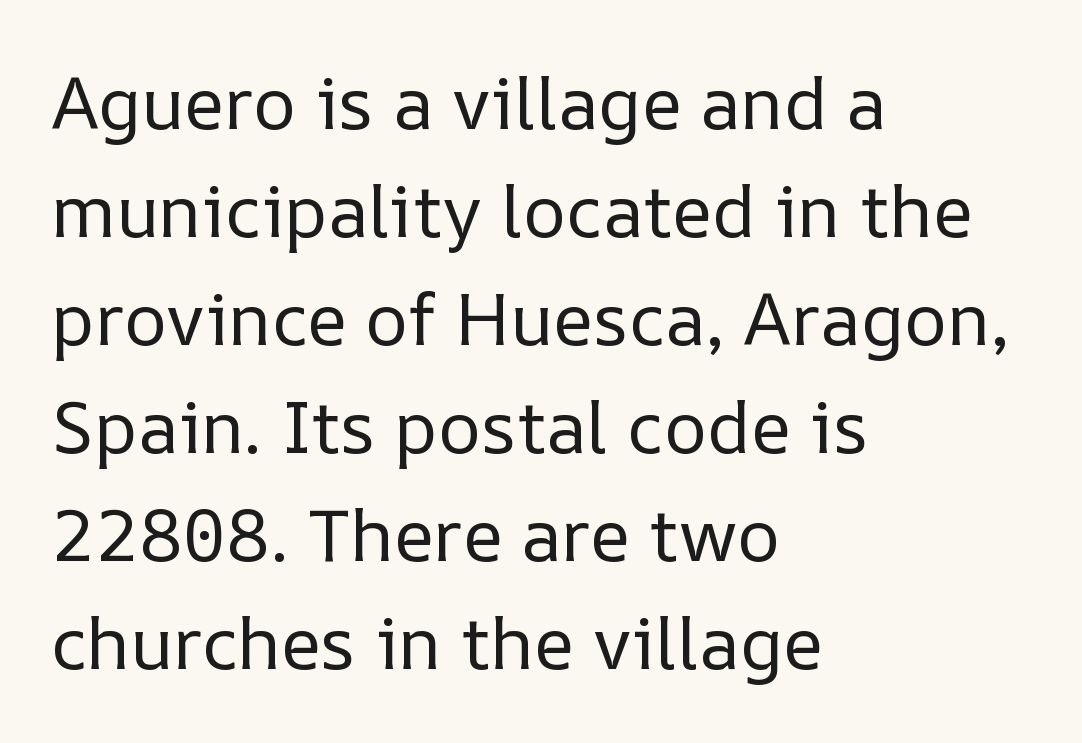
The image shows 73 px regular-weight type, upright; set left-aligned, normal line spacing (1.48x), normal letter spacing, not underlined; low stroke contrast and a medium x-height.
